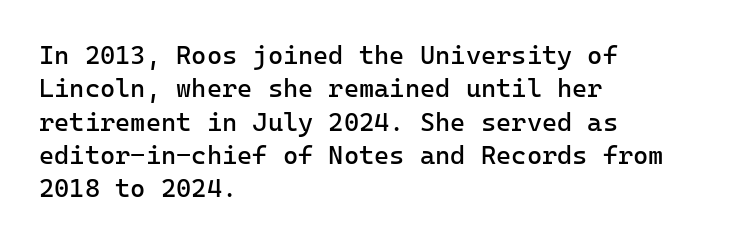
Compared with typical paragraphs, the rows here are spaced about the same. The letters stand straight up with perfectly vertical stems. Short and long lines alike share a common starting point at left. Is the stroke heavy? The answer is a plain regular-or-lighter. In terms of letterspacing, this is plain default setting. Just letters on the line, the space beneath them empty.
